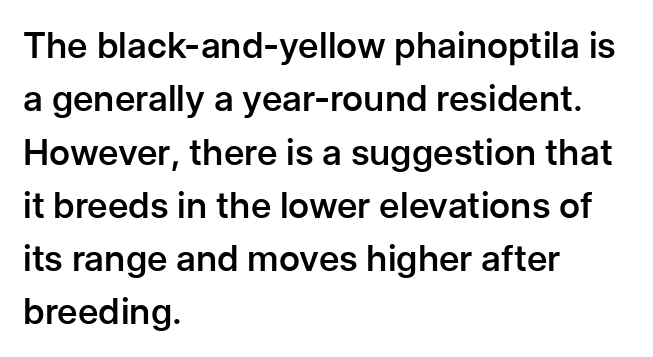
Q: Is the text bold? A: Semi-bold.
Q: Is the text italic (slanted)? A: No, it is upright.
Q: Is the typeface a serif or a sans-serif typeface? A: Sans-serif.
Q: Is the text underlined? A: No.
Q: How is the paragraph aligned? A: Left-aligned.
Q: Is the spacing between letters normal or unusually wide? A: Normal.
Q: Is the spacing between lines tight, normal or loose? A: Normal.
Q: Width (condensed, normal, or wide)? A: Normal.
Q: Stroke contrast? A: Low.
Q: x-height? A: Medium.
Q: Monospaced? A: No.
